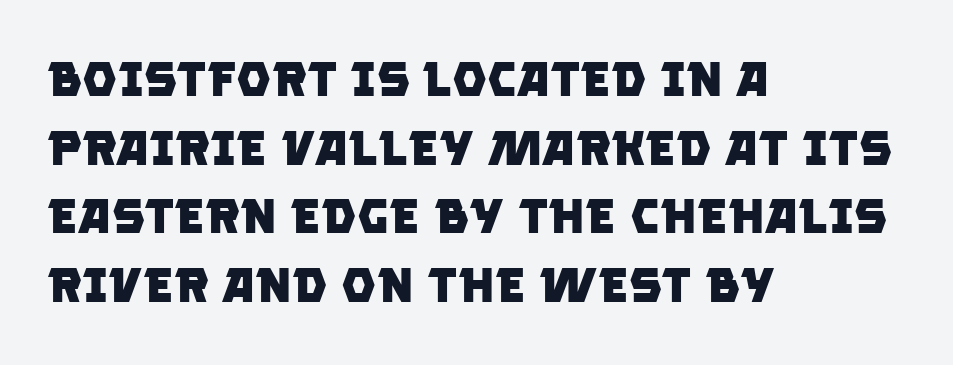
{"serif": "no", "bold": "yes", "weight": "heavy", "width": "normal", "stroke_contrast": "low", "x_height": "large", "monospaced": "no", "underline": "no", "align": "left", "line_spacing": "normal", "line_spacing_ratio": 1.4, "letter_spacing": "normal", "letter_spacing_em": 0.0, "glyph_px": 49}
